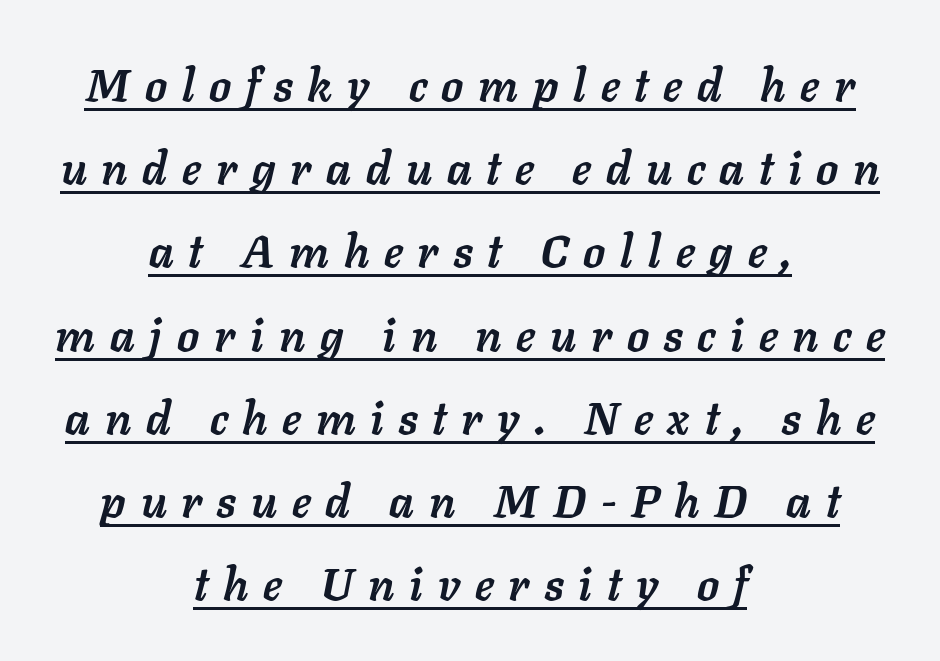
The image shows 45 px semibold type, italic (leaning right); set centered, line spacing 1.85x, unusually wide letter spacing (+0.33 em), underlined; low stroke contrast and a medium x-height.
